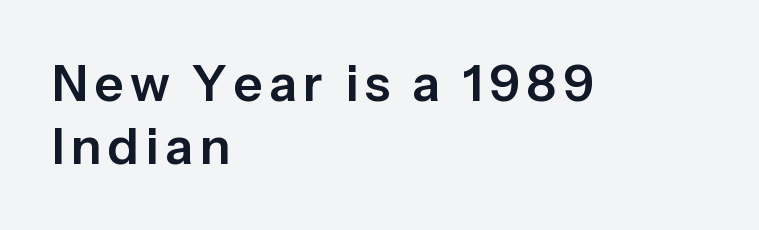
The image shows 50 px sans-serif type, upright; set left-aligned, normal line spacing (1.27x), not underlined; low stroke contrast and a medium x-height.
